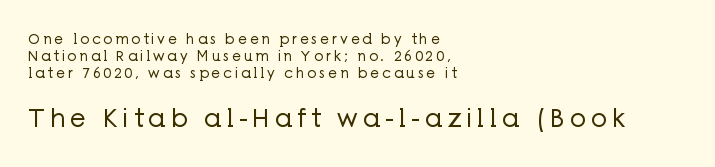
The image shows 25 px text type, upright; set left-aligned, line spacing 1.23x, unusually wide letter spacing (+0.21 em), not underlined; the second (bottom) block is 1.79x larger.
